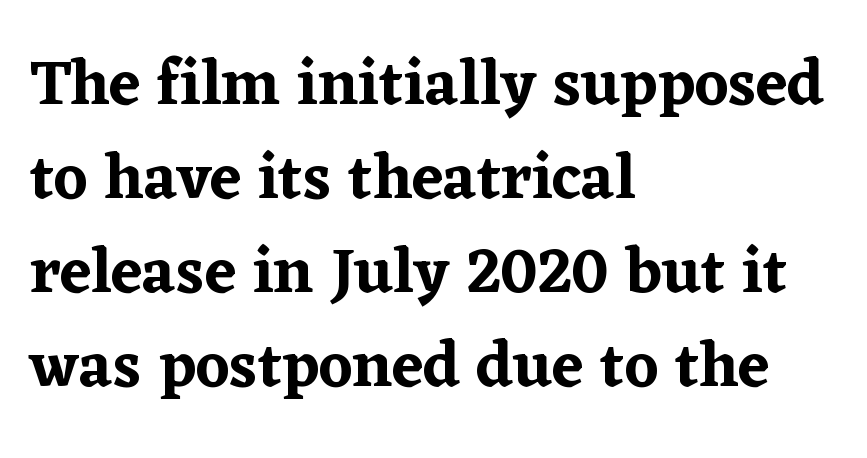
Q: Is the text italic (slanted)? A: No, it is upright.
Q: Is the typeface a serif or a sans-serif typeface? A: Serif.
Q: Is the text underlined? A: No.
Q: How is the paragraph aligned? A: Left-aligned.
Q: Is the spacing between letters normal or unusually wide? A: Normal.
Q: Is the spacing between lines tight, normal or loose? A: Normal.
Q: Width (condensed, normal, or wide)? A: Normal.
Q: Stroke contrast? A: Low.
Q: x-height? A: Medium.
Q: Monospaced? A: No.
